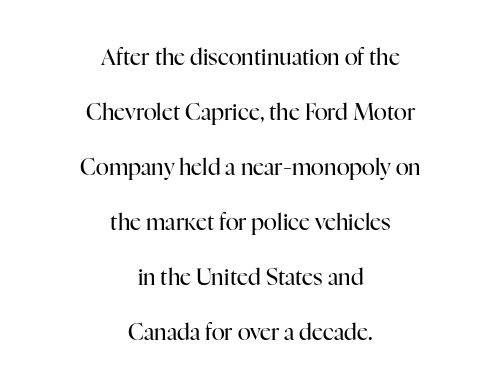
The image shows 22 px text type, upright; set centered, loose line spacing (2.5x), normal letter spacing, not underlined.
